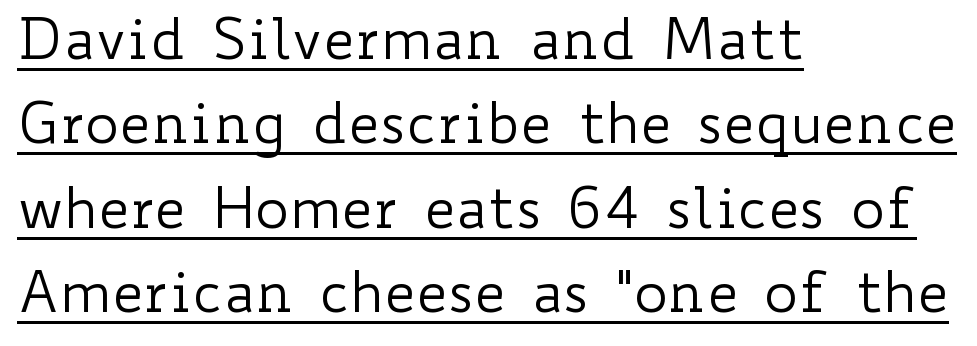
{"italic": "no", "bold": "no", "weight": "regular", "width": "wide", "stroke_contrast": "low", "x_height": "small", "monospaced": "no", "underline": "yes", "align": "left", "line_spacing": "normal", "line_spacing_ratio": 1.48, "letter_spacing": "normal", "letter_spacing_em": 0.0, "glyph_px": 57}
